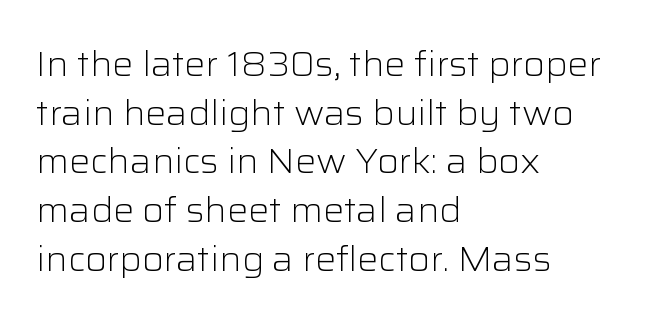
The image shows 35 px light sans-serif type, upright; set left-aligned, normal line spacing (1.39x), normal letter spacing, not underlined; low stroke contrast and a medium x-height.
